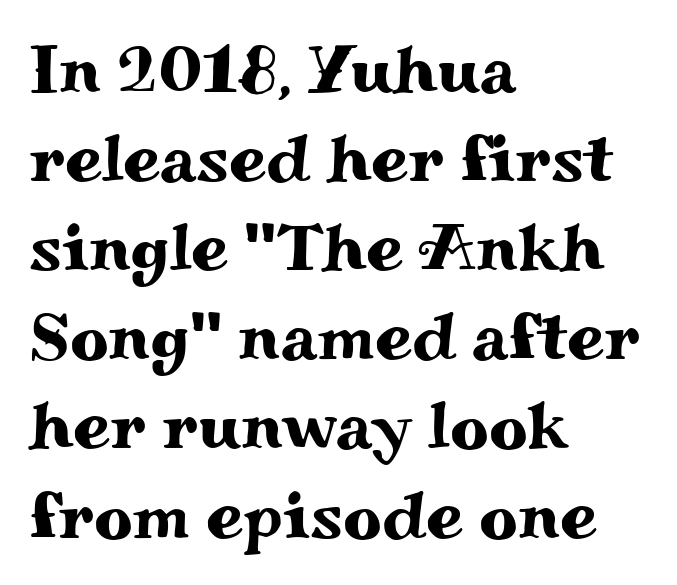
Q: Is the text italic (slanted)? A: No, it is upright.
Q: Is the typeface a serif or a sans-serif typeface? A: Serif.
Q: Is the text underlined? A: No.
Q: How is the paragraph aligned? A: Left-aligned.
Q: Is the spacing between letters normal or unusually wide? A: Normal.
Q: Is the spacing between lines tight, normal or loose? A: Normal.
Q: Width (condensed, normal, or wide)? A: Wide.
Q: Stroke contrast? A: Medium.
Q: x-height? A: Small.
Q: Monospaced? A: No.
